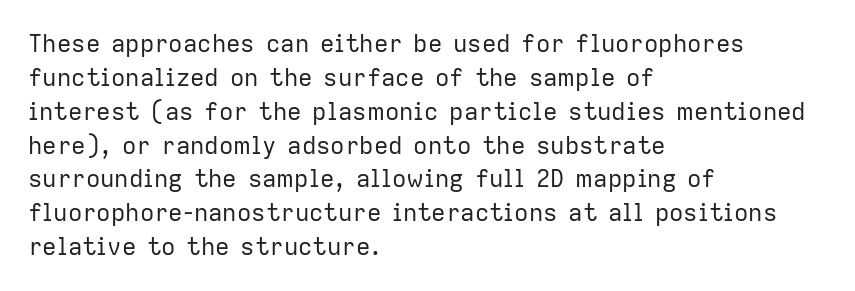
{"italic": "no", "bold": "no", "underline": "no", "align": "left", "line_spacing": "normal", "line_spacing_ratio": 1.41, "letter_spacing": "normal", "letter_spacing_em": 0.0, "glyph_px": 24}
